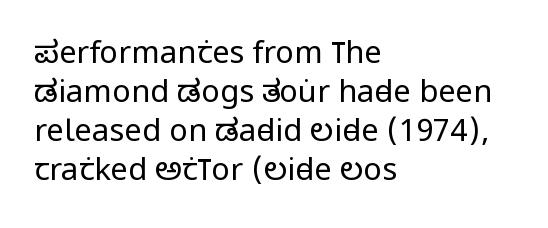
{"serif": "no", "italic": "no", "bold": "no", "weight": "regular", "width": "condensed", "stroke_contrast": "low", "x_height": "large", "monospaced": "no", "underline": "no", "align": "left", "line_spacing": "normal", "line_spacing_ratio": 1.26, "letter_spacing": "normal", "letter_spacing_em": 0.0, "glyph_px": 31}
